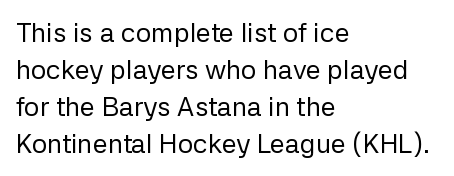
The image shows 27 px text type, upright; set left-aligned, normal line spacing (1.37x), normal letter spacing, not underlined.
